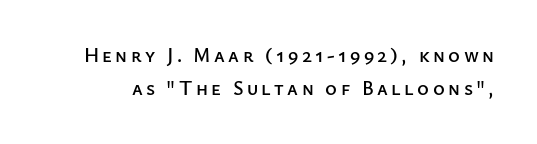
{"italic": "no", "underline": "no", "line_spacing": "normal", "line_spacing_ratio": 1.63, "glyph_px": 20}
